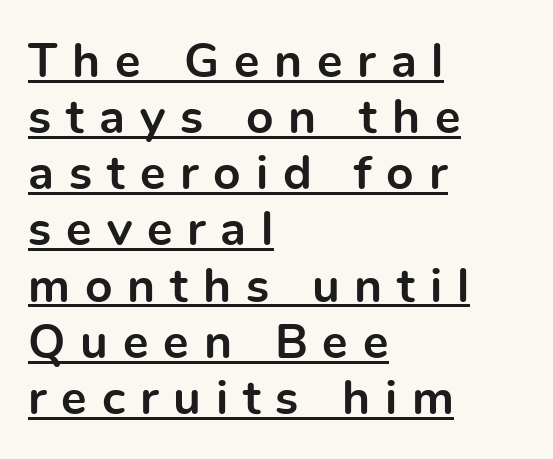
Spacing between characters has been opened up far beyond the box default. Horizontal alignment here is leftward, the default for most running prose. Every word sits above its own underline. If you drew a line through each stem, it would be perfectly vertical.
